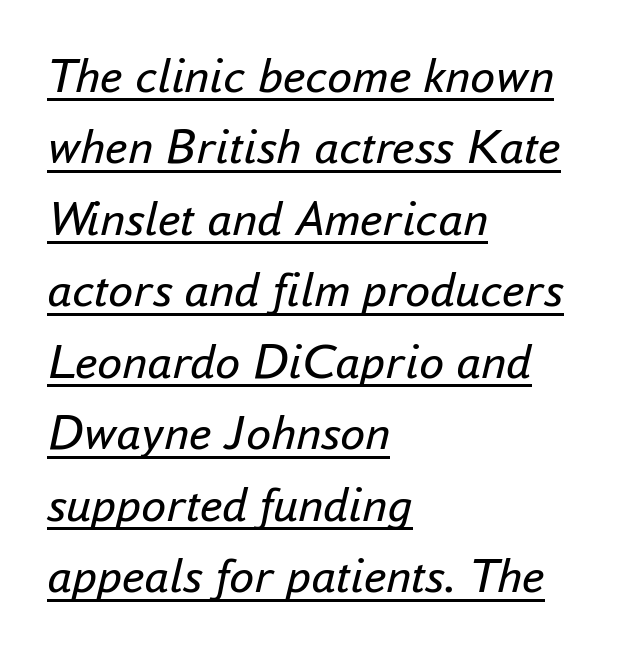
{"italic": "yes", "lean": "right", "slant_degrees": 16, "bold": "no", "weight": "regular", "width": "normal", "stroke_contrast": "low", "x_height": "small", "monospaced": "no", "underline": "yes", "align": "left", "line_spacing": "normal", "line_spacing_ratio": 1.43, "letter_spacing": "normal", "letter_spacing_em": 0.0, "glyph_px": 50}
